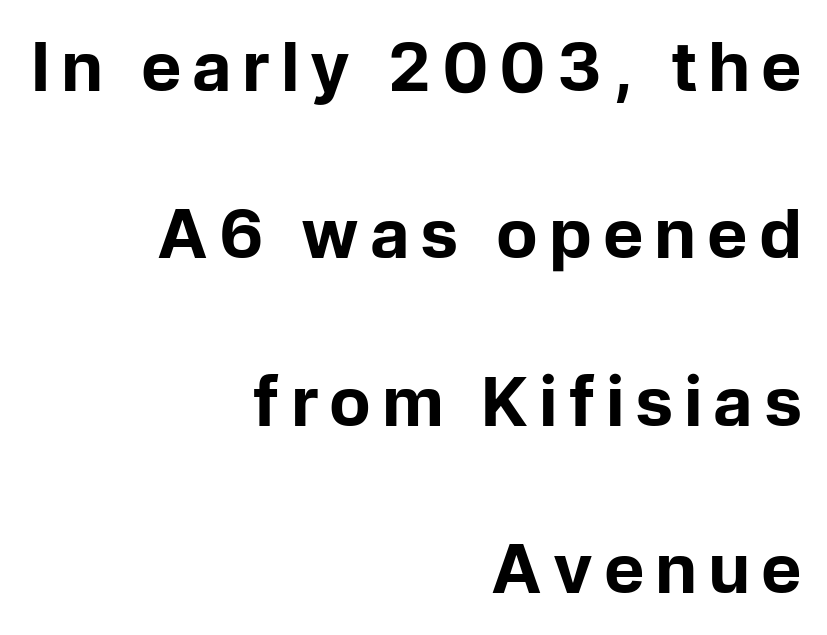
Q: Is the text bold? A: Yes.
Q: Is the text italic (slanted)? A: No, it is upright.
Q: Is the typeface a serif or a sans-serif typeface? A: Sans-serif.
Q: Is the text underlined? A: No.
Q: How is the paragraph aligned? A: Right-aligned.
Q: Is the spacing between lines tight, normal or loose? A: Loose.
Q: Width (condensed, normal, or wide)? A: Normal.
Q: Stroke contrast? A: Low.
Q: x-height? A: Medium.
Q: Monospaced? A: No.
